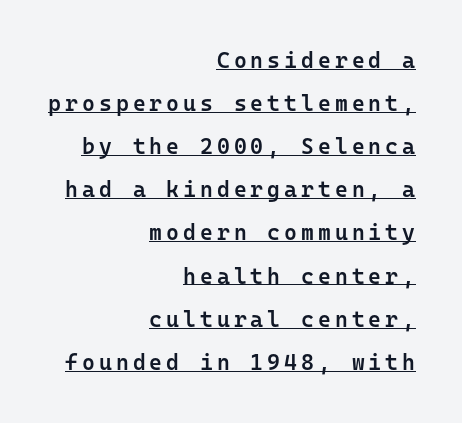
Notice how the passage keeps a crisp vertical edge on the right only. Underlining? Definitely there. Quick note: interline space is abundant. These lines were composed using upright roman letters.
